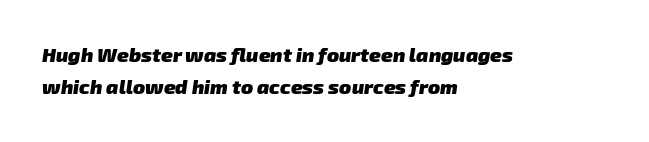
Q: Is the text bold? A: Yes.
Q: Is the text underlined? A: No.
Q: How is the paragraph aligned? A: Left-aligned.
Q: Is the spacing between letters normal or unusually wide? A: Normal.
Q: Is the spacing between lines tight, normal or loose? A: Normal.
